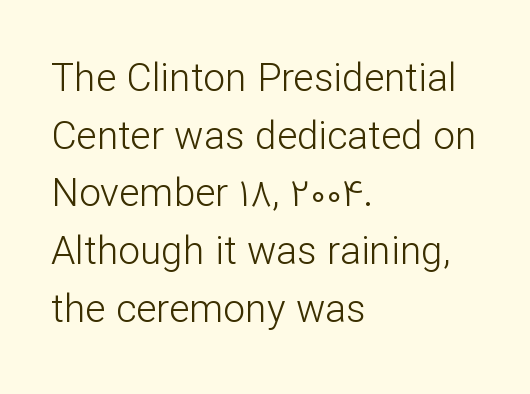
{"serif": "no", "italic": "no", "bold": "no", "weight": "light", "width": "normal", "stroke_contrast": "low", "x_height": "medium", "monospaced": "no", "underline": "no", "align": "left", "line_spacing": "normal", "line_spacing_ratio": 1.48, "letter_spacing": "normal", "letter_spacing_em": 0.0, "glyph_px": 39}
